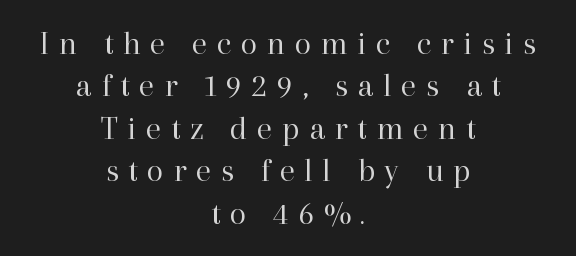
The image shows 34 px regular-weight serif type, upright; set centered, normal line spacing (1.25x), unusually wide letter spacing (+0.28 em), not underlined; high stroke contrast and a medium x-height.
